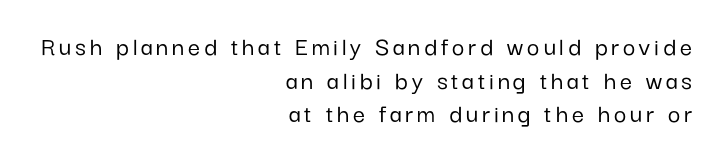
Q: Is the text italic (slanted)? A: No, it is upright.
Q: Is the text underlined? A: No.
Q: How is the paragraph aligned? A: Right-aligned.
Q: Is the spacing between lines tight, normal or loose? A: Normal.
